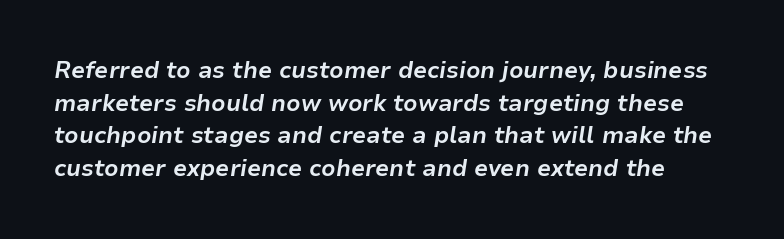
Q: Is the text bold? A: Yes.
Q: Is the text italic (slanted)? A: Yes, it leans right by about 9 degrees.
Q: Is the text underlined? A: No.
Q: Is the spacing between letters normal or unusually wide? A: Normal.
Q: Is the spacing between lines tight, normal or loose? A: Normal.
